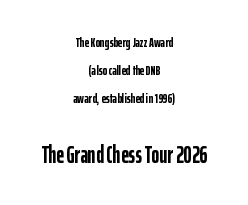
{"italic": "no", "bold": "yes", "underline": "no", "align": "center", "line_spacing": "loose", "line_spacing_ratio": 2.01, "letter_spacing": "normal", "letter_spacing_em": 0.0, "larger_block": "second", "size_ratio": 1.71, "glyph_px": 24}
